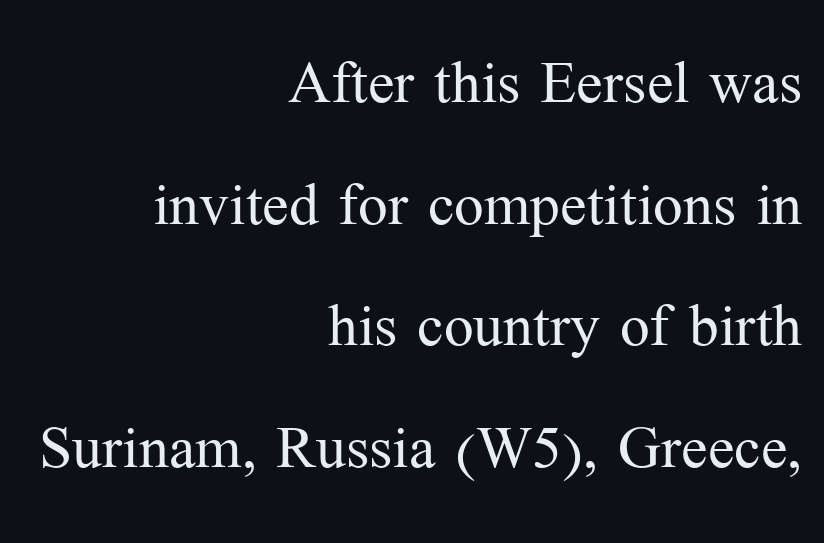
The image shows 79 px light serif type, upright; set right-aligned, normal line spacing (1.54x), normal letter spacing, not underlined; medium stroke contrast and a medium x-height.
